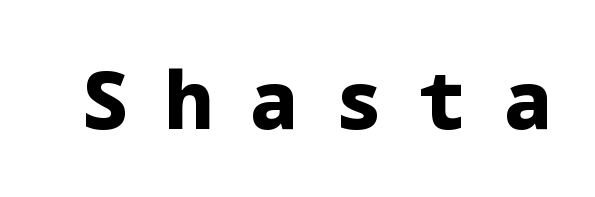
The image shows 79 px heavy sans-serif type, upright; set unusually wide letter spacing (+0.47 em), not underlined; low stroke contrast and a medium x-height.
